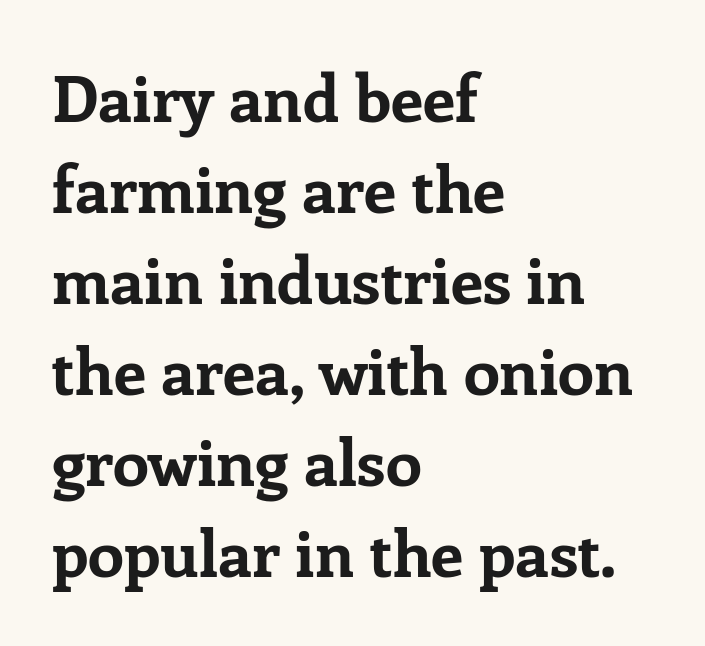
{"serif": "yes", "italic": "no", "bold": "yes", "weight": "bold", "width": "normal", "stroke_contrast": "low", "x_height": "medium", "monospaced": "no", "underline": "no", "align": "left", "line_spacing": "normal", "line_spacing_ratio": 1.4, "letter_spacing": "normal", "letter_spacing_em": 0.0, "glyph_px": 65}
